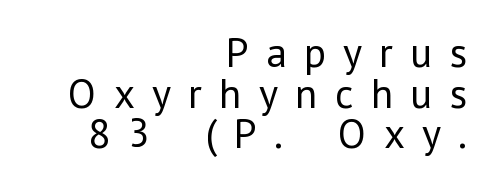
The rag falls on the left side of this text block. Each row of text sits above clean, open space. The font is comparable to plain body text, perhaps lighter. The face used here is proportionally spaced, like ordinary book or web type. How are the letters spaced? Widely, with obvious added tracking.
